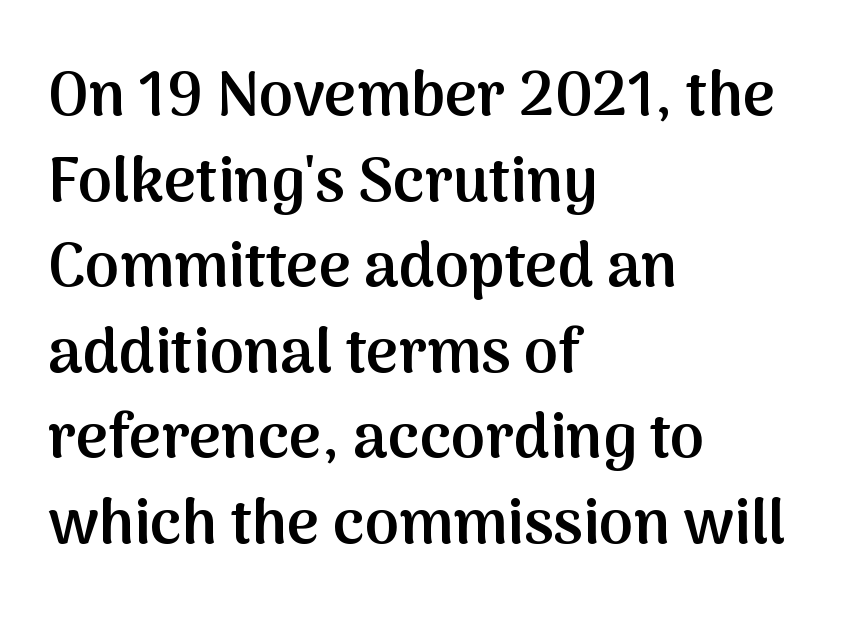
The image shows 62 px semibold sans-serif type, upright; set left-aligned, normal line spacing (1.38x), normal letter spacing, not underlined; medium stroke contrast and a medium x-height.
